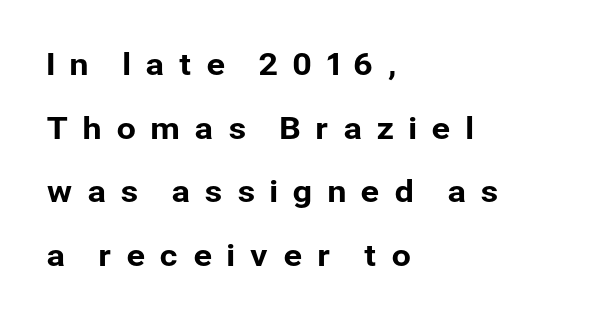
The image shows 31 px sans-serif type, upright; set left-aligned, loose line spacing (2.05x), unusually wide letter spacing (+0.44 em), not underlined; low stroke contrast and a medium x-height.
